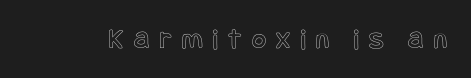
Q: Is the text italic (slanted)? A: No, it is upright.
Q: Is the text underlined? A: No.
Q: Is the spacing between letters normal or unusually wide? A: Unusually wide.
Q: Width (condensed, normal, or wide)? A: Condensed.
Q: x-height? A: Large.
